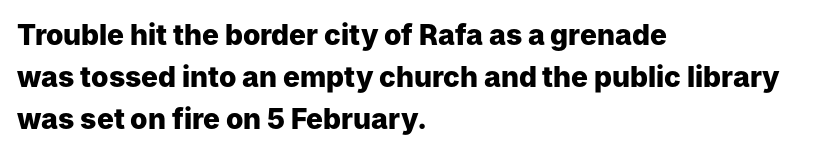
The image shows 28 px heavy sans-serif type, upright; set left-aligned, normal line spacing (1.5x), normal letter spacing, not underlined; low stroke contrast and a medium x-height.
